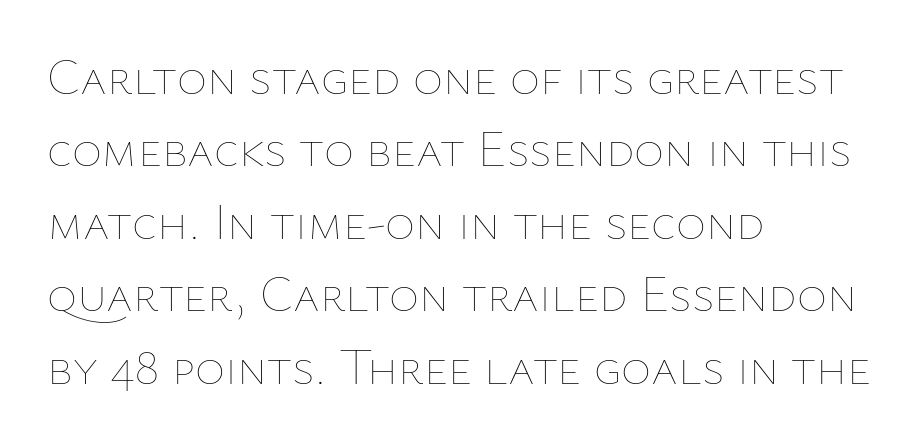
Q: Is the text bold? A: No.
Q: Is the text italic (slanted)? A: No, it is upright.
Q: Is the text underlined? A: No.
Q: How is the paragraph aligned? A: Left-aligned.
Q: Is the spacing between letters normal or unusually wide? A: Normal.
Q: Is the spacing between lines tight, normal or loose? A: Normal.
Q: Width (condensed, normal, or wide)? A: Normal.
Q: Stroke contrast? A: Low.
Q: x-height? A: Medium.
Q: Monospaced? A: No.
